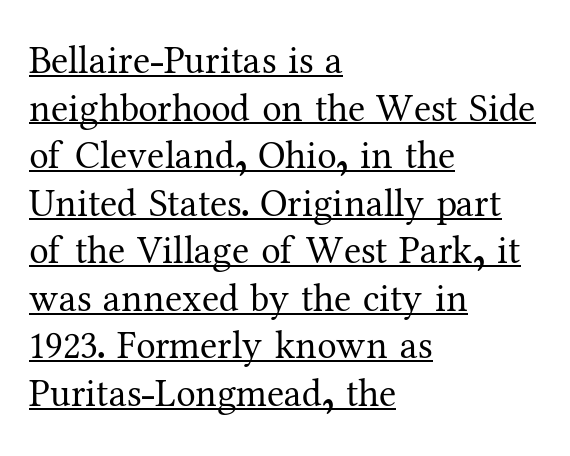
The image shows 39 px regular-weight serif type, upright; set left-aligned, line spacing 1.22x, normal letter spacing, underlined; medium stroke contrast and a medium x-height.
